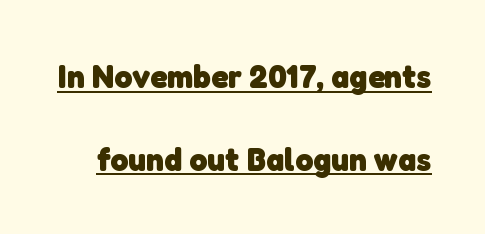
Q: Is the text bold? A: Yes.
Q: Is the typeface a serif or a sans-serif typeface? A: Sans-serif.
Q: Is the text underlined? A: Yes.
Q: Is the spacing between letters normal or unusually wide? A: Normal.
Q: Is the spacing between lines tight, normal or loose? A: Loose.
Q: Width (condensed, normal, or wide)? A: Normal.
Q: Stroke contrast? A: Low.
Q: x-height? A: Medium.
Q: Monospaced? A: No.
